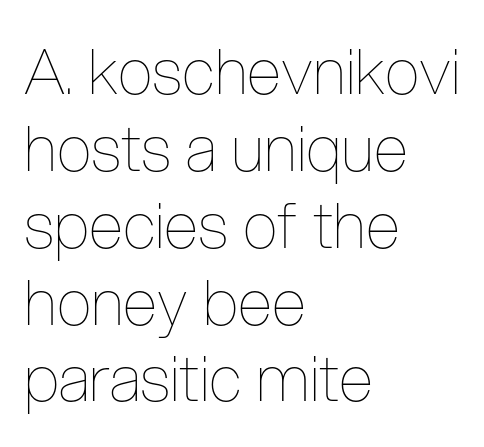
Q: Is the text bold? A: No.
Q: Is the text italic (slanted)? A: No, it is upright.
Q: Is the text underlined? A: No.
Q: How is the paragraph aligned? A: Left-aligned.
Q: Is the spacing between letters normal or unusually wide? A: Normal.
Q: Width (condensed, normal, or wide)? A: Condensed.
Q: Stroke contrast? A: Low.
Q: x-height? A: Medium.
Q: Monospaced? A: No.
